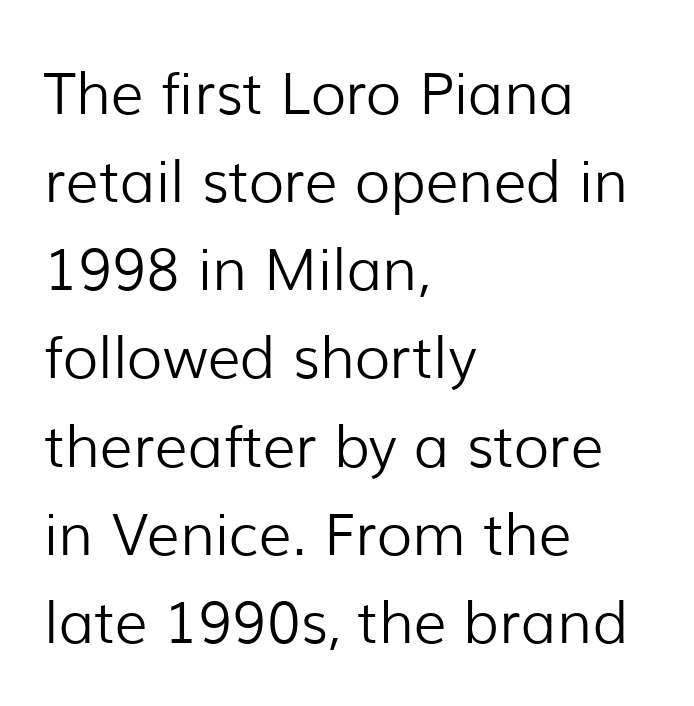
The image shows 58 px light sans-serif type, upright; set left-aligned, normal line spacing (1.52x), normal letter spacing, not underlined; low stroke contrast and a medium x-height.
